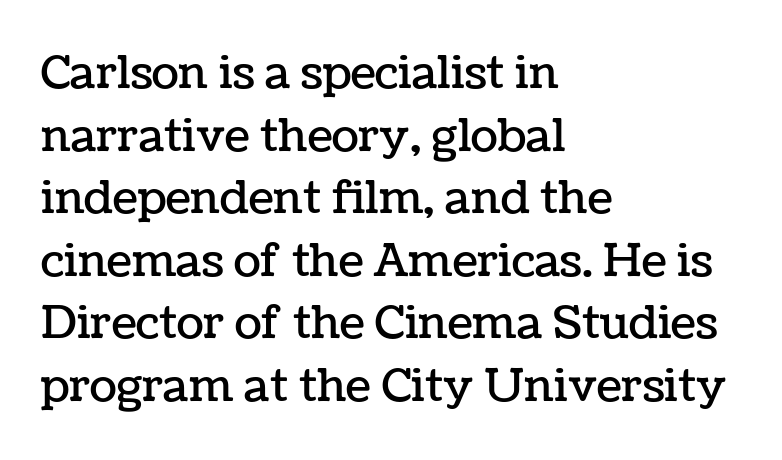
{"italic": "no", "width": "normal", "stroke_contrast": "low", "x_height": "medium", "monospaced": "no", "underline": "no", "align": "left", "line_spacing": "normal", "line_spacing_ratio": 1.39, "letter_spacing": "normal", "letter_spacing_em": 0.0, "glyph_px": 45}
